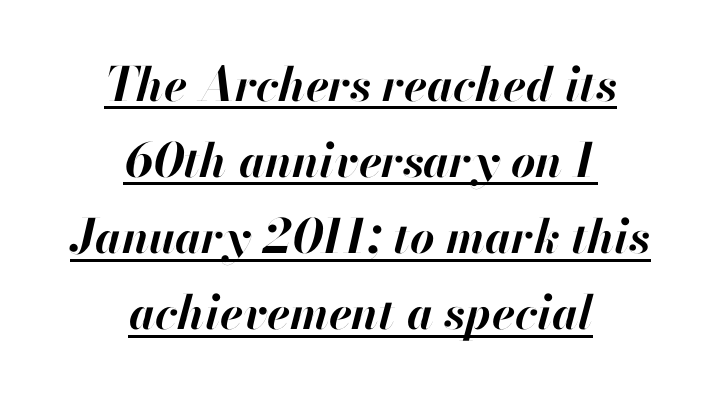
The image shows 47 px bold type, italic (leaning right); set centered, normal line spacing (1.62x), normal letter spacing, underlined; high stroke contrast and a small x-height.
